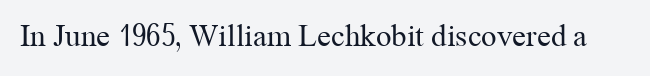
The image shows 31 px regular-weight serif type, upright; set normal letter spacing, not underlined; medium stroke contrast and a medium x-height.
